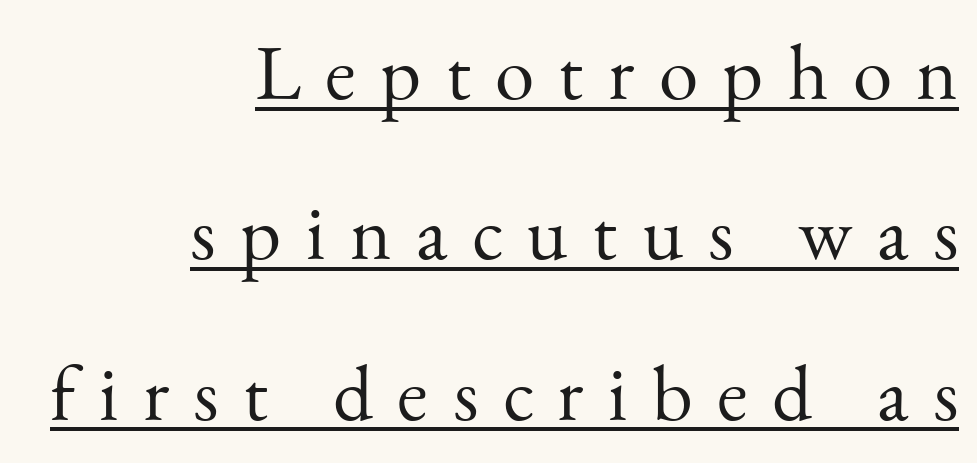
{"serif": "yes", "italic": "no", "bold": "no", "weight": "light", "width": "normal", "stroke_contrast": "medium", "x_height": "small", "monospaced": "no", "underline": "yes", "align": "right", "line_spacing": "loose", "line_spacing_ratio": 2.03, "letter_spacing": "wide", "letter_spacing_em": 0.31, "glyph_px": 79}
